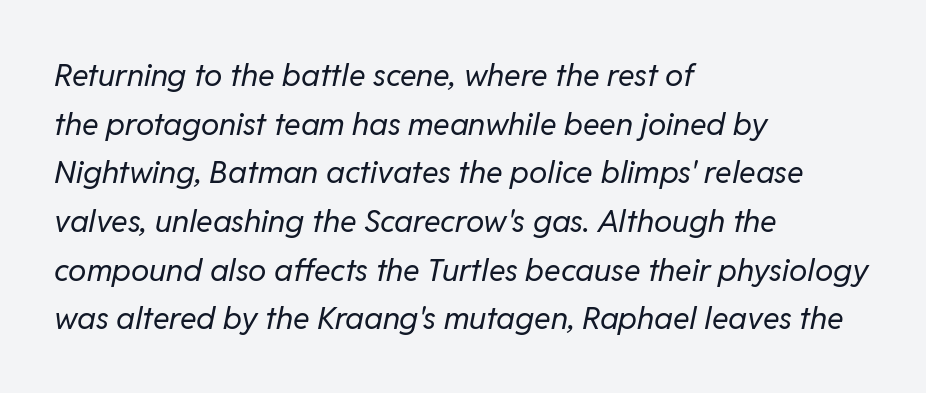
The image shows 31 px regular-weight type, italic (leaning right); set left-aligned, normal line spacing (1.57x), normal letter spacing, not underlined; low stroke contrast and a medium x-height.
